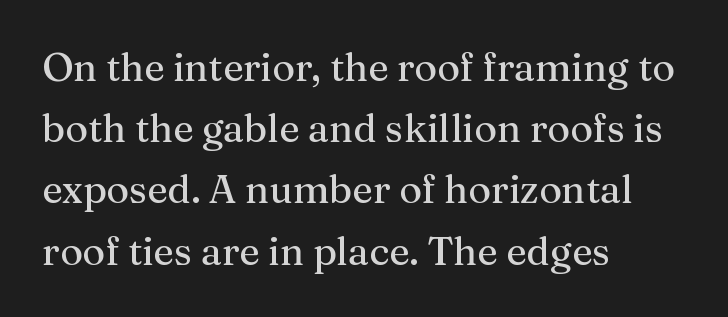
Q: Is the text italic (slanted)? A: No, it is upright.
Q: Is the typeface a serif or a sans-serif typeface? A: Serif.
Q: Is the text underlined? A: No.
Q: How is the paragraph aligned? A: Left-aligned.
Q: Is the spacing between letters normal or unusually wide? A: Normal.
Q: Is the spacing between lines tight, normal or loose? A: Normal.
Q: Width (condensed, normal, or wide)? A: Normal.
Q: Stroke contrast? A: Medium.
Q: x-height? A: Medium.
Q: Monospaced? A: No.
